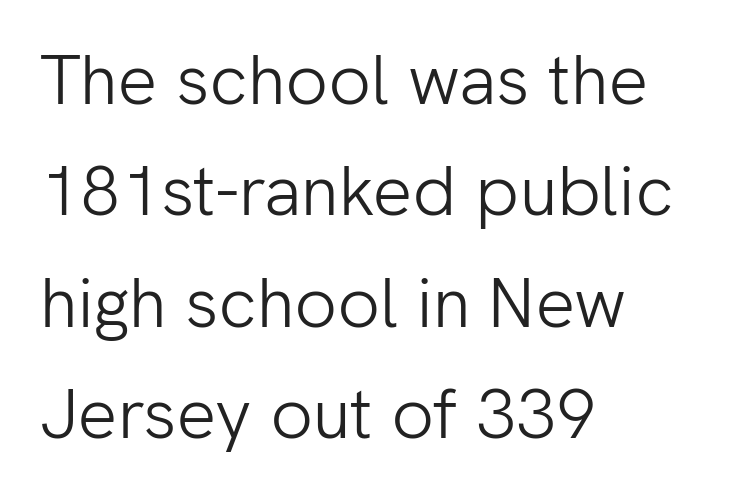
Italic? Not at all — the glyphs are vertical. Default kerning and tracking; the words read as compact shapes. In terms of letterform style, serifs are entirely absent. Vertically, the passage feels balanced, rows spaced as you'd expect. A student would call this left alignment; a typographer would say flush left, rag right. The rendering uses natural spacing where letterforms have individual widths.
